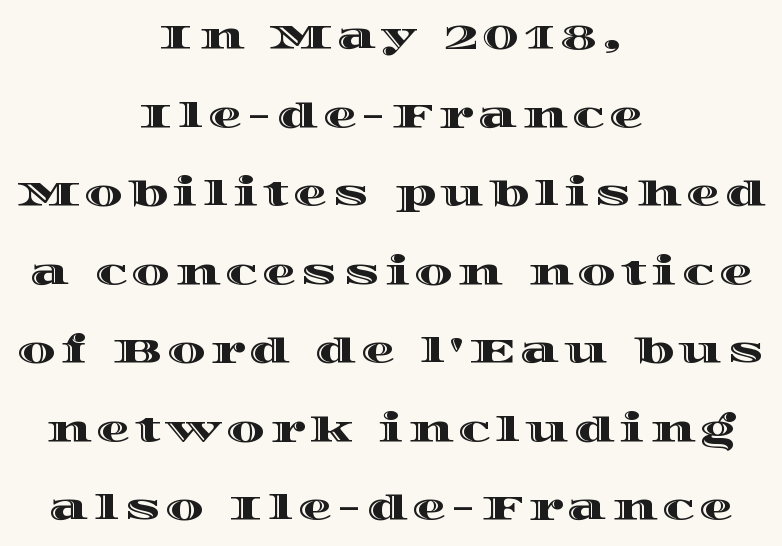
Has an underline been added? It has not. Ascenders rise straight up at ninety degrees. You could not count columns in this text — the font is proportionally spaced. Horizontal bands of white between lines are thick stripes.
